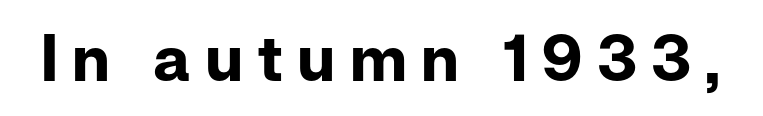
Q: Is the text bold? A: Yes.
Q: Is the text italic (slanted)? A: No, it is upright.
Q: Is the typeface a serif or a sans-serif typeface? A: Sans-serif.
Q: Is the text underlined? A: No.
Q: Is the spacing between letters normal or unusually wide? A: Unusually wide.
Q: Width (condensed, normal, or wide)? A: Normal.
Q: Stroke contrast? A: Low.
Q: x-height? A: Medium.
Q: Monospaced? A: No.
